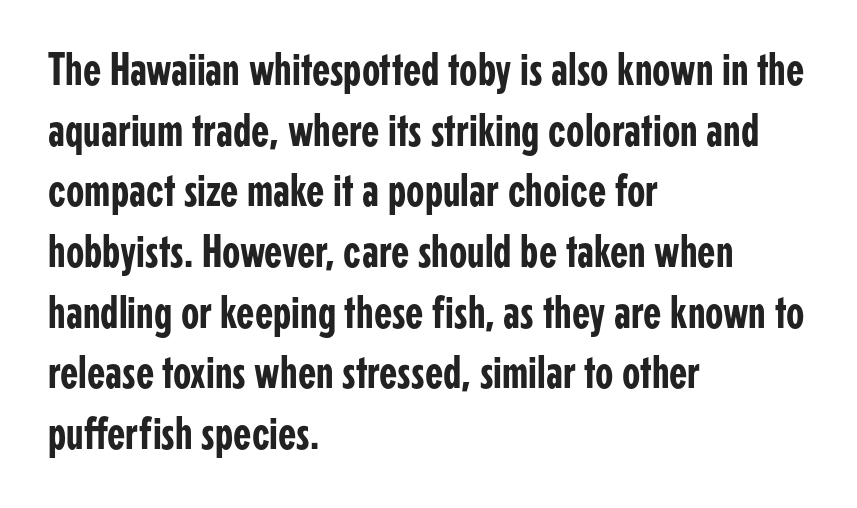
{"serif": "no", "italic": "no", "width": "condensed", "stroke_contrast": "low", "x_height": "medium", "monospaced": "no", "underline": "no", "align": "left", "line_spacing": "normal", "line_spacing_ratio": 1.29, "letter_spacing": "normal", "letter_spacing_em": 0.0, "glyph_px": 47}
